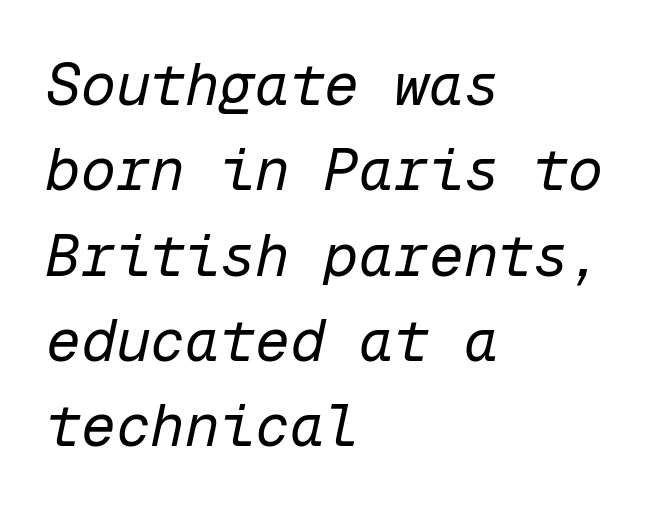
The image shows 58 px regular-weight type, italic (leaning right), monospaced; set left-aligned, normal line spacing (1.47x), normal letter spacing, not underlined; low stroke contrast and a medium x-height.
